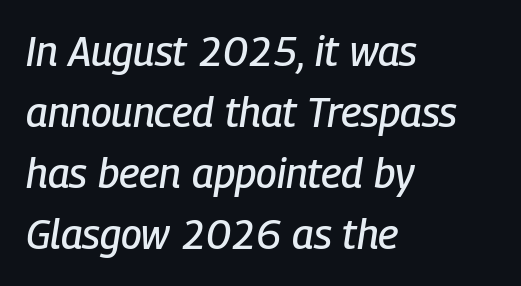
The image shows 41 px condensed type, italic (leaning right); set left-aligned, normal line spacing (1.49x), normal letter spacing, not underlined; low stroke contrast and a medium x-height.
